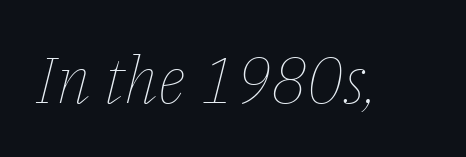
This rendering leaves character spacing at its baseline value. The font's italic variant was chosen for this text. Letters have the restrained weight of plain body copy at most. The baseline area is clear. The letters advance in unequal steps, a hallmark of proportional type.
